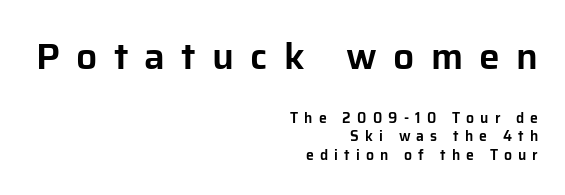
{"serif": "no", "italic": "no", "width": "normal", "stroke_contrast": "low", "x_height": "medium", "monospaced": "no", "underline": "no", "align": "right", "line_spacing": "normal", "line_spacing_ratio": 1.35, "letter_spacing": "wide", "letter_spacing_em": 0.44, "larger_block": "first", "size_ratio": 2.64, "glyph_px": 37}
